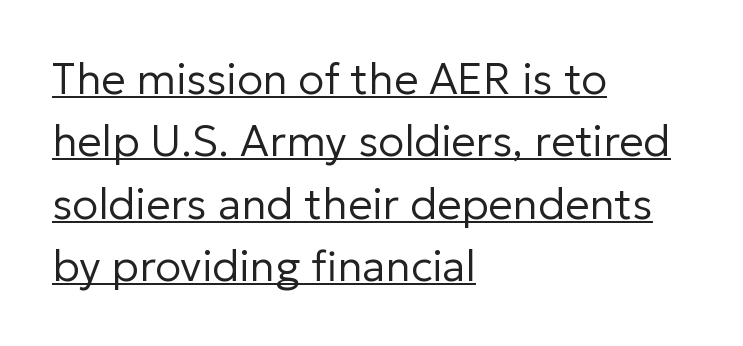
Q: Is the text bold? A: No.
Q: Is the text italic (slanted)? A: No, it is upright.
Q: Is the typeface a serif or a sans-serif typeface? A: Sans-serif.
Q: Is the text underlined? A: Yes.
Q: How is the paragraph aligned? A: Left-aligned.
Q: Is the spacing between letters normal or unusually wide? A: Normal.
Q: Is the spacing between lines tight, normal or loose? A: Normal.
Q: Width (condensed, normal, or wide)? A: Normal.
Q: Stroke contrast? A: Low.
Q: x-height? A: Medium.
Q: Monospaced? A: No.
